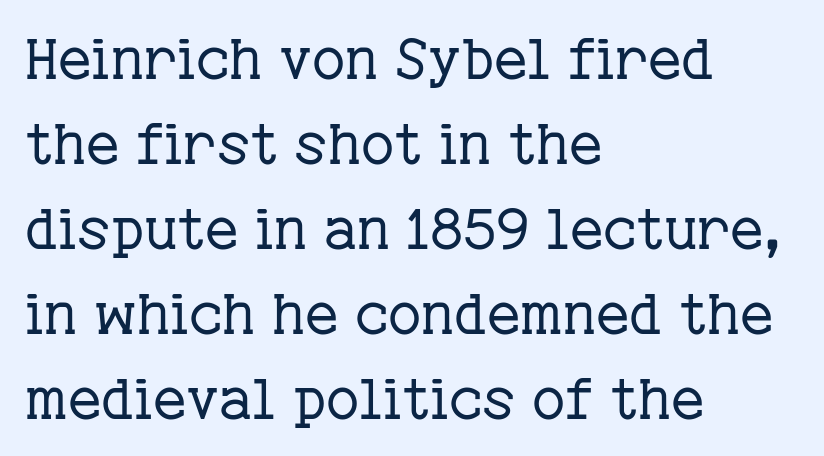
The image shows 57 px regular-weight serif type, upright; set left-aligned, normal line spacing (1.49x), normal letter spacing, not underlined; low stroke contrast and a medium x-height.
